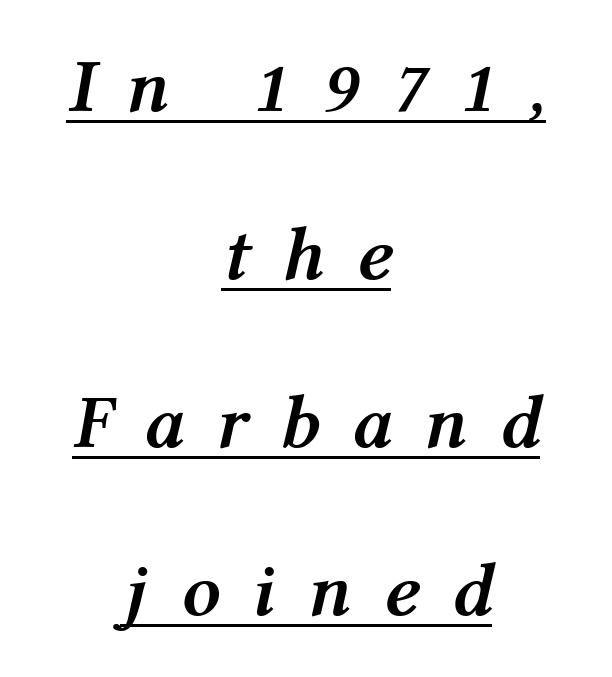
Q: Is the text bold? A: Yes.
Q: Is the text italic (slanted)? A: Yes, it leans right by about 12 degrees.
Q: Is the text underlined? A: Yes.
Q: How is the paragraph aligned? A: Centered.
Q: Is the spacing between letters normal or unusually wide? A: Unusually wide.
Q: Is the spacing between lines tight, normal or loose? A: Loose.
Q: Width (condensed, normal, or wide)? A: Normal.
Q: Stroke contrast? A: Medium.
Q: x-height? A: Medium.
Q: Monospaced? A: No.
